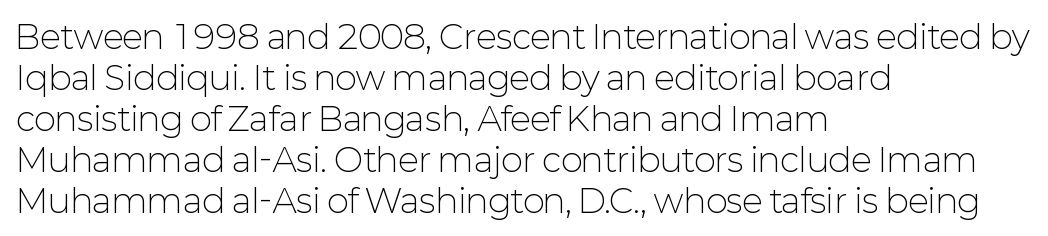
{"serif": "no", "italic": "no", "bold": "no", "weight": "light", "width": "normal", "stroke_contrast": "low", "x_height": "medium", "monospaced": "no", "underline": "no", "align": "left", "line_spacing_ratio": 1.24, "letter_spacing": "normal", "letter_spacing_em": 0.0, "glyph_px": 33}
